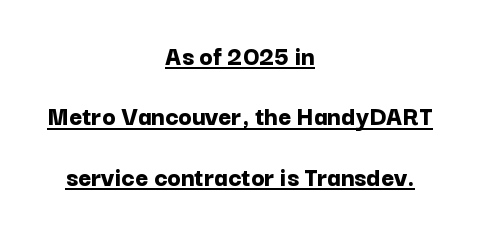
The font family rendered here belongs to the sans-serif group. The typesetter has applied underlining to the passage shown. There is no visible air inserted between adjacent glyphs. Does the copy run flush right? No — it is centered line by line.
